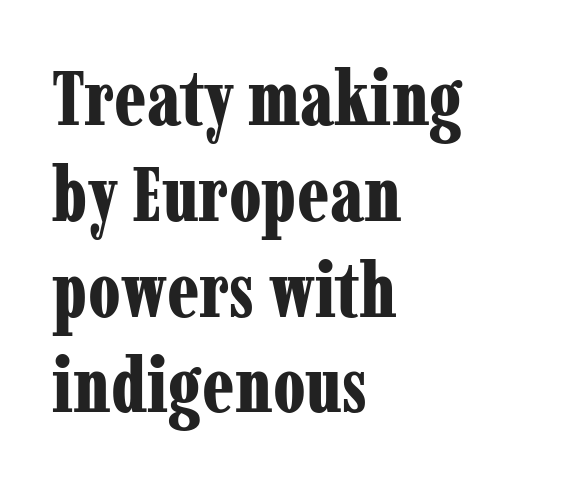
{"serif": "yes", "italic": "no", "bold": "yes", "weight": "bold", "width": "condensed", "stroke_contrast": "low", "x_height": "medium", "monospaced": "no", "underline": "no", "align": "left", "line_spacing": "normal", "line_spacing_ratio": 1.26, "letter_spacing": "normal", "letter_spacing_em": 0.0, "glyph_px": 76}
